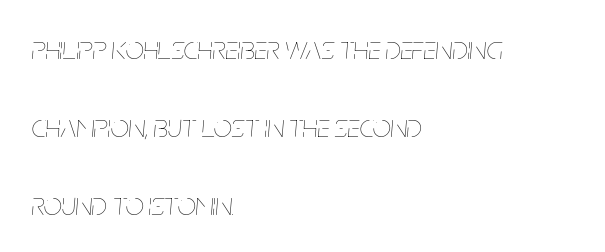
The font is comparable to plain body text, perhaps lighter. Compared with typical body copy, the letter spacing here is the same. What's the leading like? Stretched, with rows far apart. The space beneath each line is pristine and unruled.
